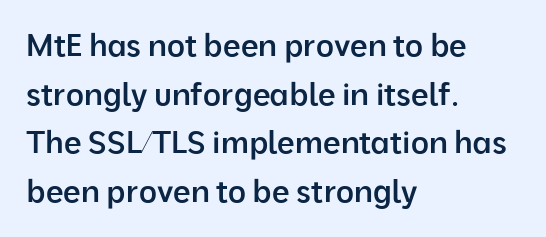
{"serif": "no", "italic": "no", "bold": "semi", "weight": "semibold", "width": "normal", "stroke_contrast": "low", "x_height": "medium", "monospaced": "no", "underline": "no", "align": "left", "line_spacing": "normal", "line_spacing_ratio": 1.57, "letter_spacing": "normal", "letter_spacing_em": 0.0, "glyph_px": 31}
